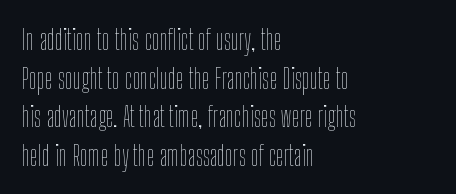
The image shows 28 px thin, condensed type, upright; set left-aligned, normal line spacing (1.38x), normal letter spacing, not underlined; low stroke contrast and a medium x-height.
